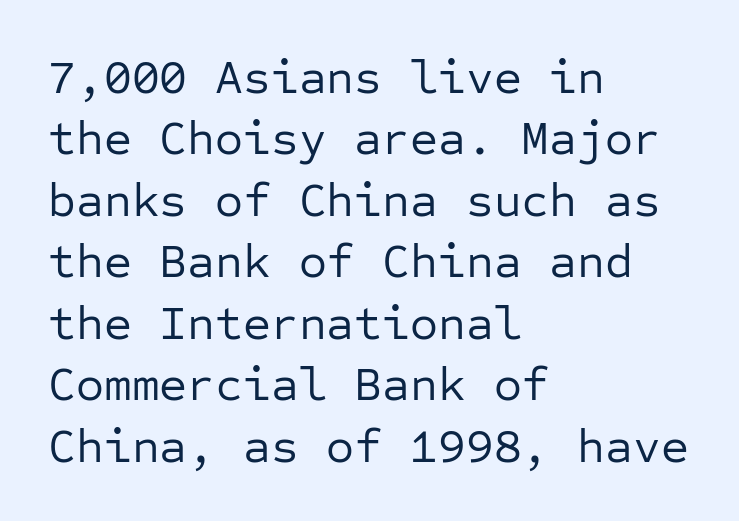
{"serif": "no", "italic": "no", "bold": "no", "weight": "regular", "width": "normal", "stroke_contrast": "low", "x_height": "medium", "monospaced": "yes", "underline": "no", "align": "left", "line_spacing": "normal", "line_spacing_ratio": 1.28, "letter_spacing": "normal", "letter_spacing_em": 0.0, "glyph_px": 48}
